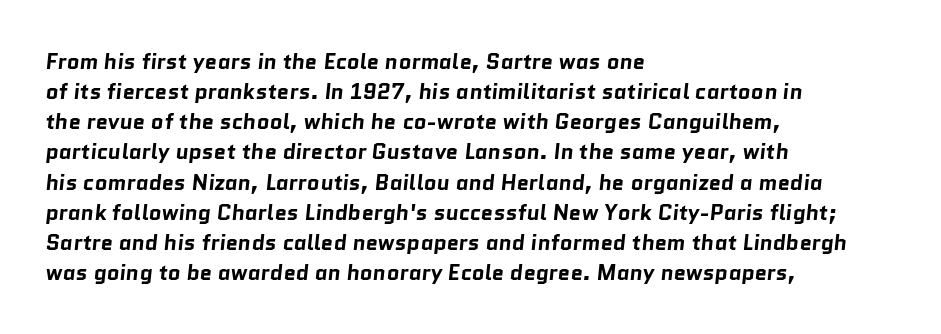
Q: Is the text bold? A: Yes.
Q: Is the text underlined? A: No.
Q: How is the paragraph aligned? A: Left-aligned.
Q: Is the spacing between letters normal or unusually wide? A: Normal.
Q: Is the spacing between lines tight, normal or loose? A: Normal.
